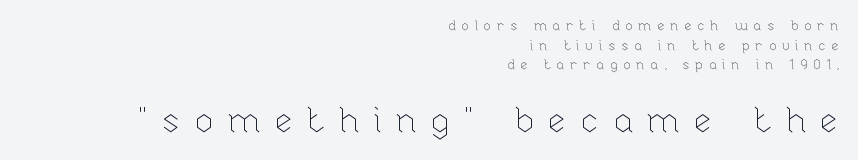
Typesetter's note — lower block bumped up in size, upper block left smaller. Tall strokes in this sample are plumb rather than angled. This sample uses expanded letter spacing, leaving extra air between glyphs. Compared with a flush-left layout, this one pins lines to the opposite, right side.
